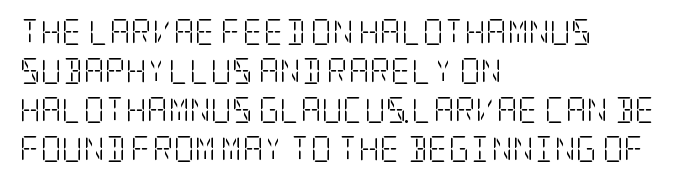
Q: Is the text bold? A: No.
Q: Is the text italic (slanted)? A: No, it is upright.
Q: Is the text underlined? A: No.
Q: How is the paragraph aligned? A: Left-aligned.
Q: Is the spacing between letters normal or unusually wide? A: Normal.
Q: Is the spacing between lines tight, normal or loose? A: Normal.
